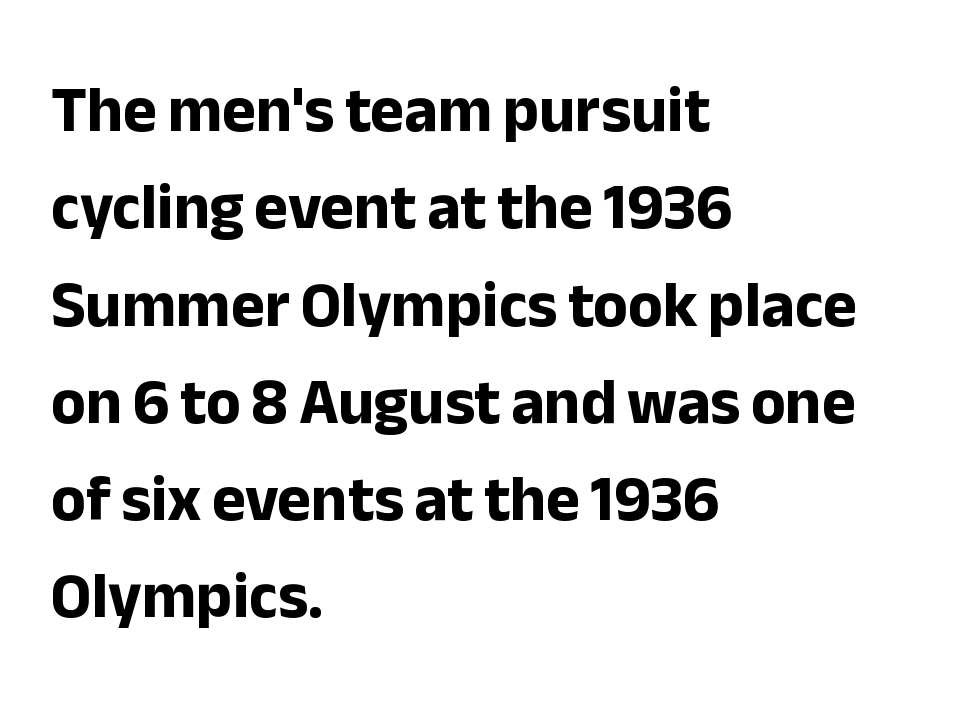
Q: Is the text bold? A: Yes.
Q: Is the text italic (slanted)? A: No, it is upright.
Q: Is the typeface a serif or a sans-serif typeface? A: Sans-serif.
Q: Is the text underlined? A: No.
Q: How is the paragraph aligned? A: Left-aligned.
Q: Is the spacing between letters normal or unusually wide? A: Normal.
Q: Is the spacing between lines tight, normal or loose? A: Normal.
Q: Width (condensed, normal, or wide)? A: Normal.
Q: Stroke contrast? A: Low.
Q: x-height? A: Medium.
Q: Monospaced? A: No.
